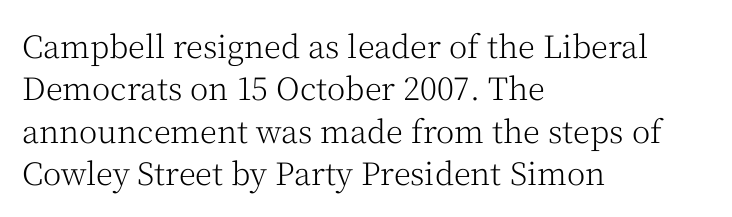
The image shows 31 px light serif type, upright; set left-aligned, normal line spacing (1.37x), normal letter spacing, not underlined; medium stroke contrast and a medium x-height.
